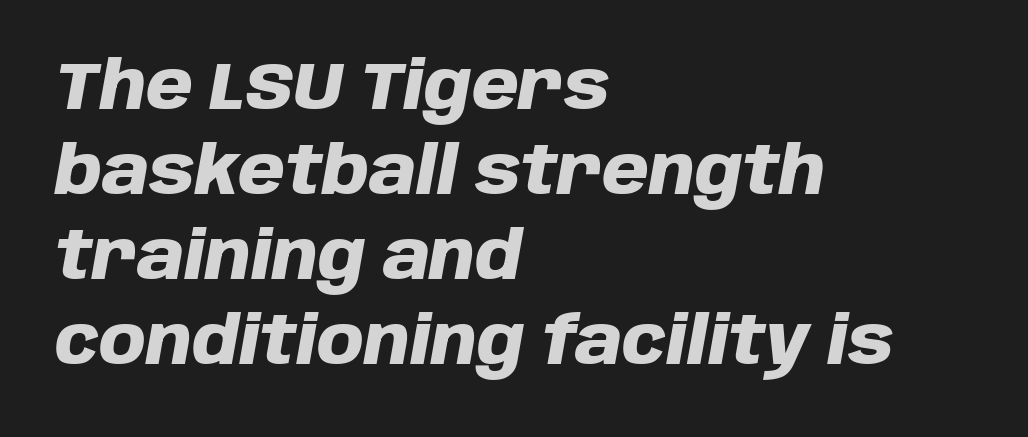
{"italic": "yes", "lean": "right", "slant_degrees": 10, "bold": "yes", "weight": "heavy", "width": "normal", "stroke_contrast": "low", "x_height": "large", "monospaced": "no", "underline": "no", "align": "left", "line_spacing": "normal", "line_spacing_ratio": 1.27, "letter_spacing": "normal", "letter_spacing_em": 0.0, "glyph_px": 67}
